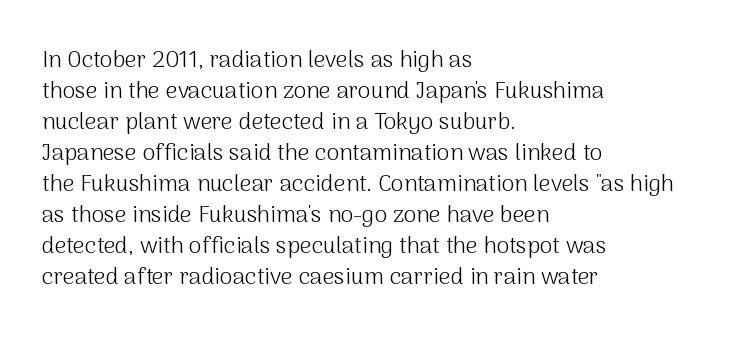
Posture: upright roman. The ragged edge is on the right, which tells us the setting is flush left. Reading down the column, the eye jumps a familiar distance to each next line. The specimen omits any rule beneath the text block's lines. The face looks like a standard text weight, possibly lighter.
